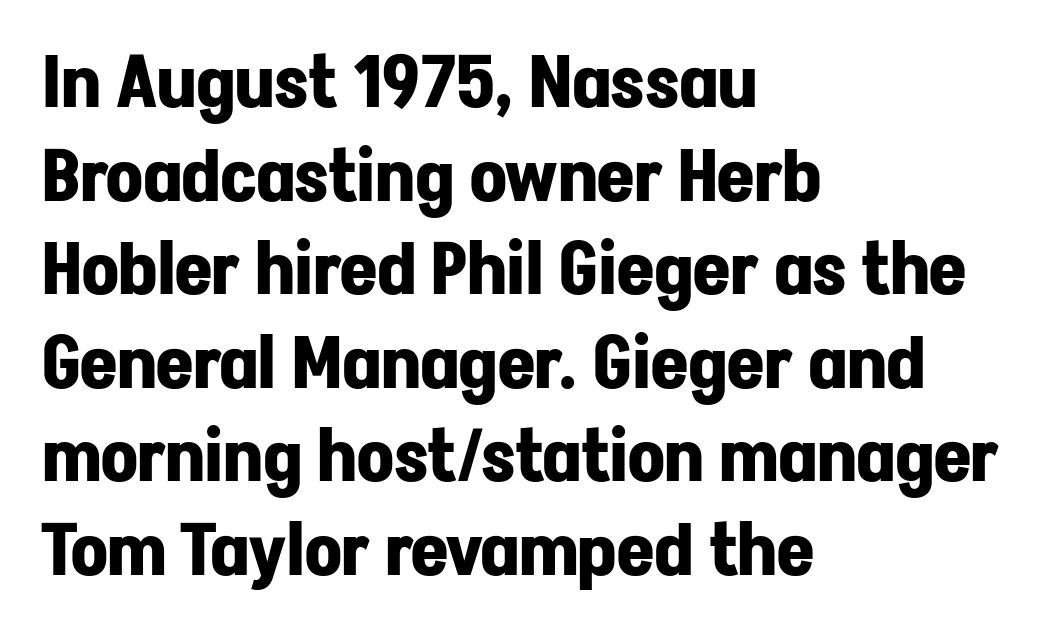
{"serif": "no", "italic": "no", "bold": "yes", "weight": "bold", "width": "normal", "stroke_contrast": "low", "x_height": "medium", "monospaced": "no", "underline": "no", "align": "left", "line_spacing": "normal", "line_spacing_ratio": 1.3, "letter_spacing": "normal", "letter_spacing_em": 0.0, "glyph_px": 72}
